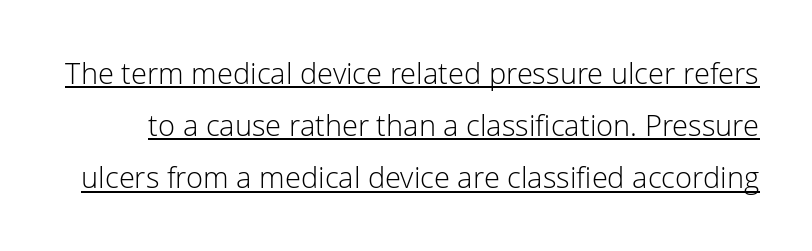
The image shows 29 px light sans-serif type, upright; set line spacing 1.8x, normal letter spacing, underlined; low stroke contrast and a medium x-height.
